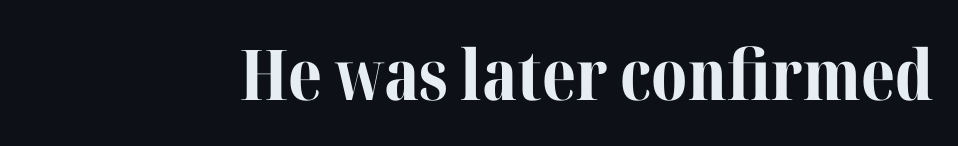
The image shows 70 px bold serif type, upright; set normal letter spacing, not underlined; medium stroke contrast and a medium x-height.
